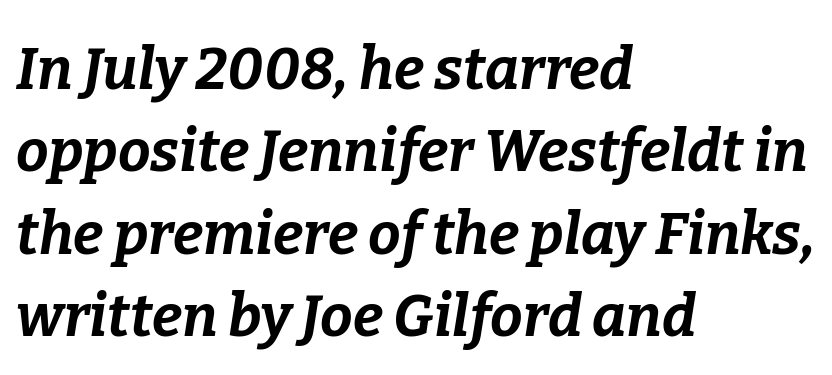
{"italic": "yes", "lean": "right", "slant_degrees": 9, "bold": "yes", "weight": "bold", "width": "normal", "stroke_contrast": "low", "x_height": "medium", "monospaced": "no", "underline": "no", "align": "left", "line_spacing": "normal", "line_spacing_ratio": 1.42, "letter_spacing": "normal", "letter_spacing_em": 0.0, "glyph_px": 58}
